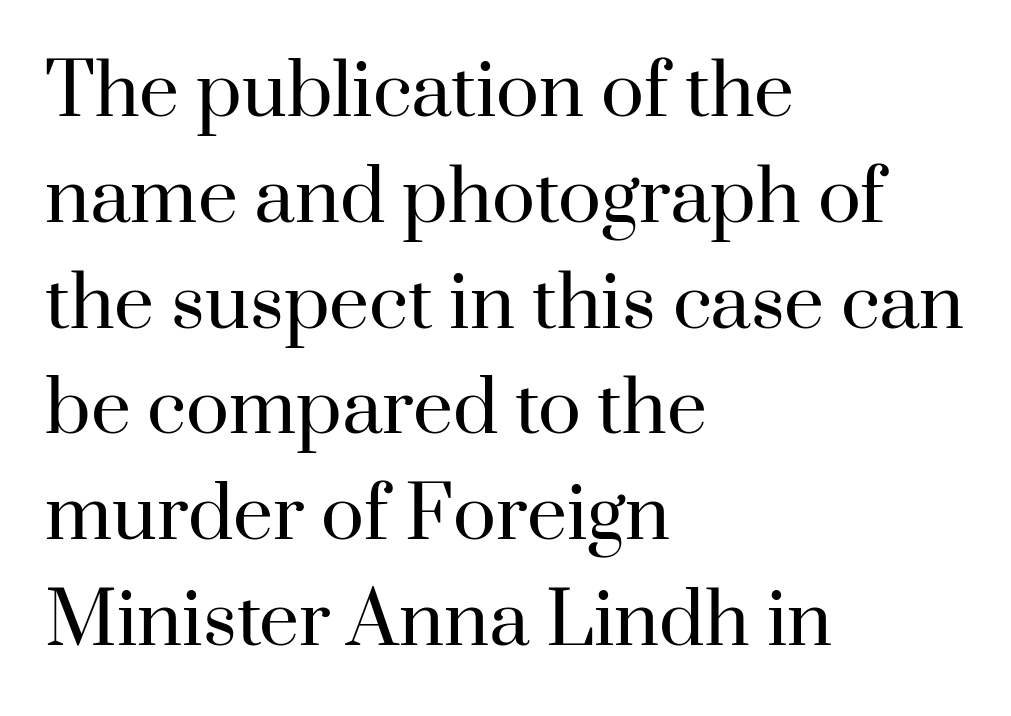
The image shows 71 px regular-weight serif type, upright; set left-aligned, normal line spacing (1.49x), normal letter spacing, not underlined; high stroke contrast and a small x-height.
